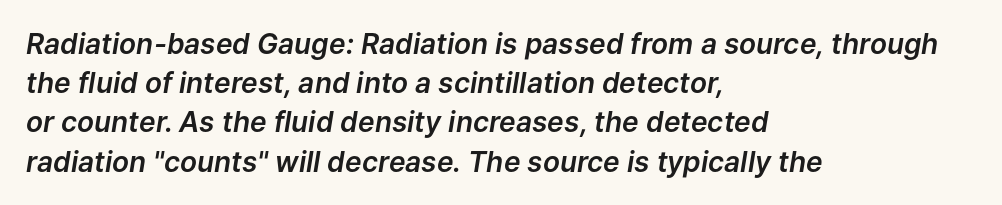
The image shows 28 px text type, italic (leaning right); set left-aligned, normal line spacing (1.4x), normal letter spacing, not underlined; low stroke contrast and a medium x-height.
